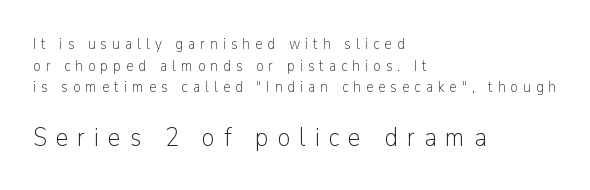
The image shows 26 px text type, upright; set left-aligned, normal line spacing (1.45x), unusually wide letter spacing (+0.34 em), not underlined; the second (bottom) block is 1.73x larger.
